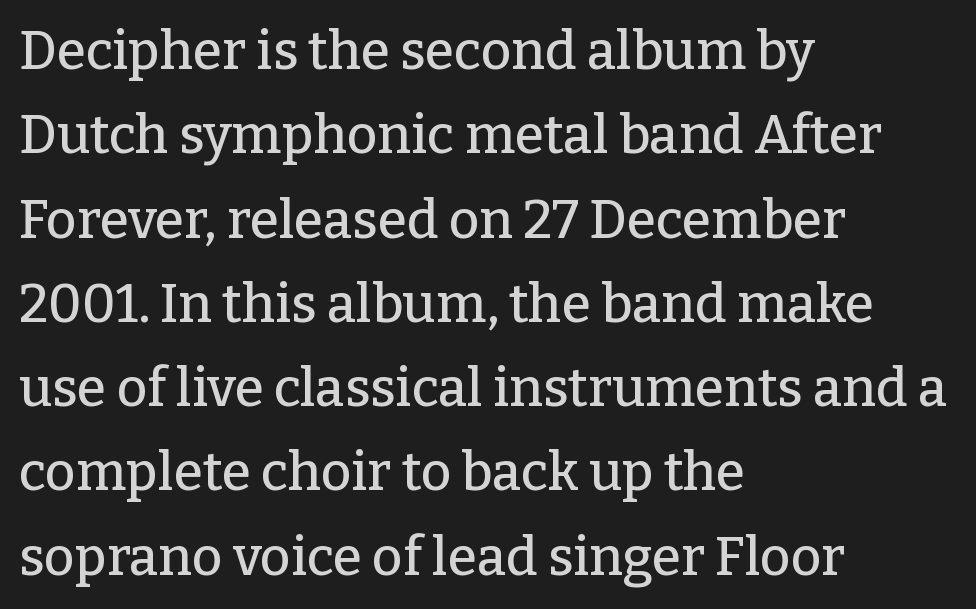
Q: Is the text italic (slanted)? A: No, it is upright.
Q: Is the typeface a serif or a sans-serif typeface? A: Serif.
Q: Is the text underlined? A: No.
Q: How is the paragraph aligned? A: Left-aligned.
Q: Is the spacing between letters normal or unusually wide? A: Normal.
Q: Is the spacing between lines tight, normal or loose? A: Normal.
Q: Width (condensed, normal, or wide)? A: Normal.
Q: Stroke contrast? A: Low.
Q: x-height? A: Medium.
Q: Monospaced? A: No.
